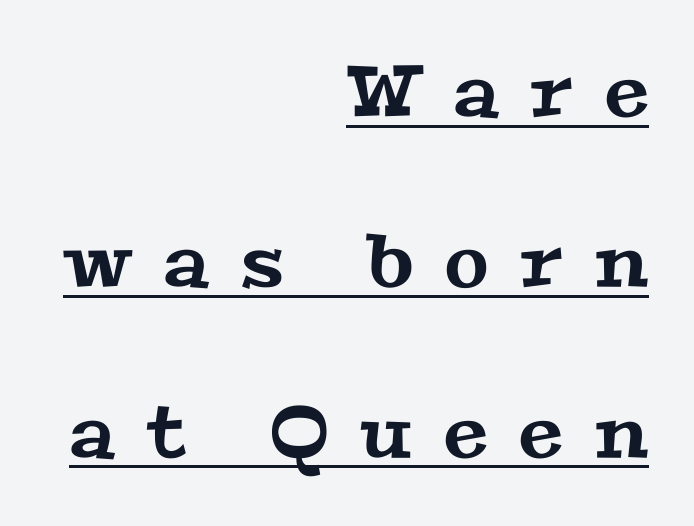
{"serif": "yes", "width": "wide", "stroke_contrast": "medium", "x_height": "medium", "monospaced": "no", "underline": "yes", "align": "right", "line_spacing": "loose", "line_spacing_ratio": 2.4, "letter_spacing": "wide", "letter_spacing_em": 0.45, "glyph_px": 71}
